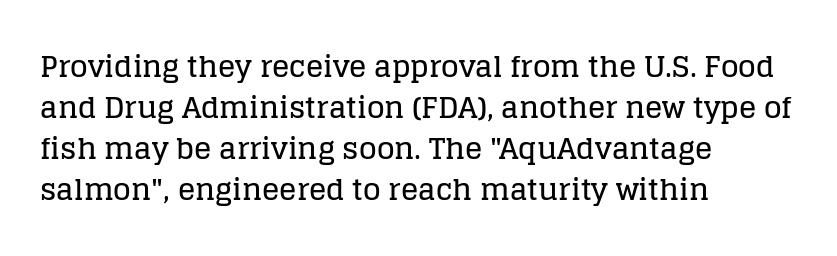
{"serif": "yes", "italic": "no", "width": "normal", "stroke_contrast": "low", "x_height": "large", "monospaced": "no", "underline": "no", "align": "left", "line_spacing": "normal", "line_spacing_ratio": 1.41, "letter_spacing": "normal", "letter_spacing_em": 0.0, "glyph_px": 29}
